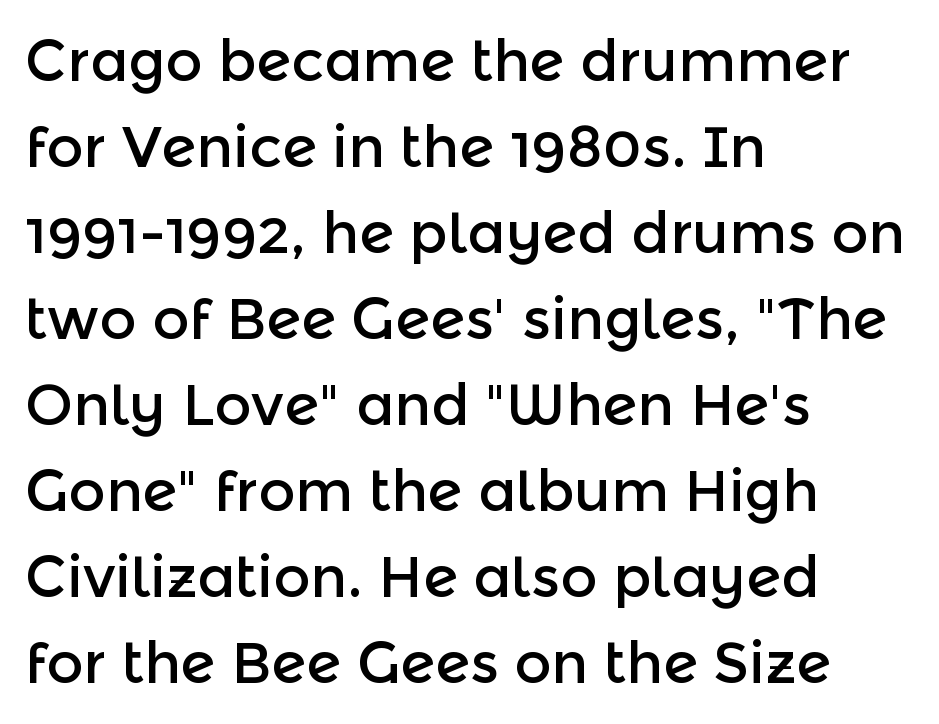
{"serif": "no", "italic": "no", "width": "normal", "x_height": "medium", "monospaced": "no", "underline": "no", "align": "left", "line_spacing": "normal", "line_spacing_ratio": 1.51, "letter_spacing": "normal", "letter_spacing_em": 0.0, "glyph_px": 57}
